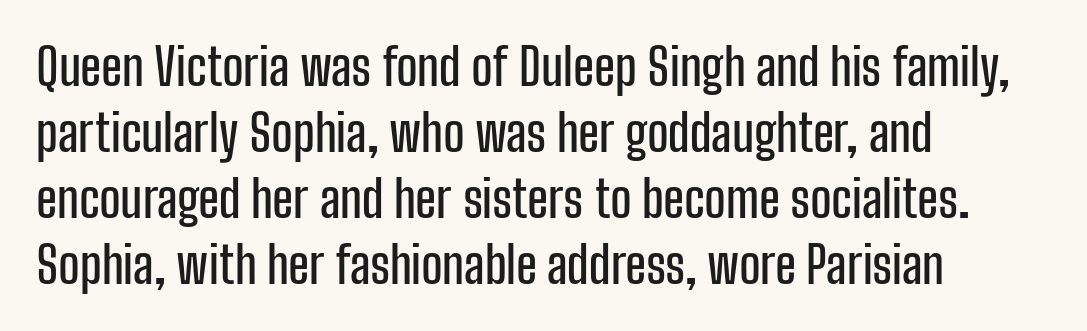
Q: Is the text italic (slanted)? A: No, it is upright.
Q: Is the typeface a serif or a sans-serif typeface? A: Sans-serif.
Q: Is the text underlined? A: No.
Q: How is the paragraph aligned? A: Left-aligned.
Q: Is the spacing between letters normal or unusually wide? A: Normal.
Q: Is the spacing between lines tight, normal or loose? A: Normal.
Q: Width (condensed, normal, or wide)? A: Condensed.
Q: Stroke contrast? A: Low.
Q: x-height? A: Medium.
Q: Monospaced? A: No.
